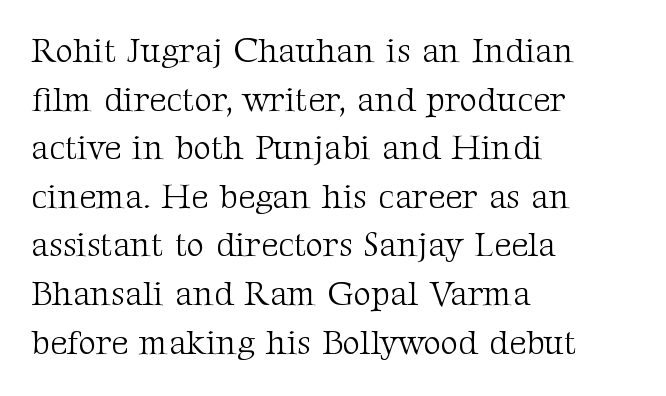
Q: Is the text bold? A: No.
Q: Is the text italic (slanted)? A: No, it is upright.
Q: Is the typeface a serif or a sans-serif typeface? A: Serif.
Q: Is the text underlined? A: No.
Q: How is the paragraph aligned? A: Left-aligned.
Q: Is the spacing between letters normal or unusually wide? A: Normal.
Q: Is the spacing between lines tight, normal or loose? A: Normal.
Q: Width (condensed, normal, or wide)? A: Normal.
Q: Stroke contrast? A: Medium.
Q: x-height? A: Medium.
Q: Monospaced? A: No.
